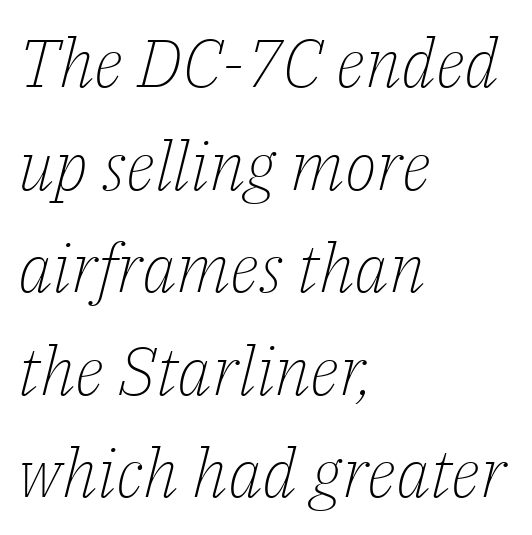
{"serif": "yes", "italic": "yes", "lean": "right", "slant_degrees": 14, "bold": "no", "weight": "light", "width": "normal", "stroke_contrast": "low", "x_height": "medium", "monospaced": "no", "underline": "no", "align": "left", "line_spacing": "normal", "line_spacing_ratio": 1.53, "letter_spacing": "normal", "letter_spacing_em": 0.0, "glyph_px": 67}
